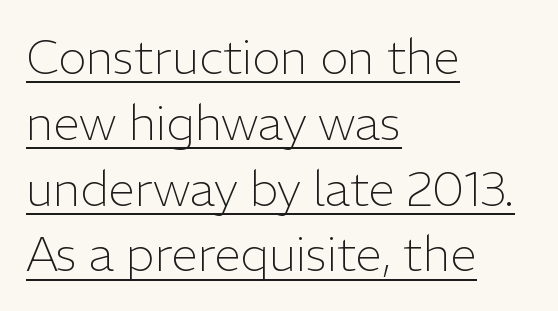
{"serif": "no", "italic": "no", "bold": "no", "weight": "light", "width": "normal", "stroke_contrast": "low", "x_height": "medium", "monospaced": "no", "underline": "yes", "align": "left", "line_spacing": "normal", "line_spacing_ratio": 1.37, "letter_spacing": "normal", "letter_spacing_em": 0.0, "glyph_px": 48}
